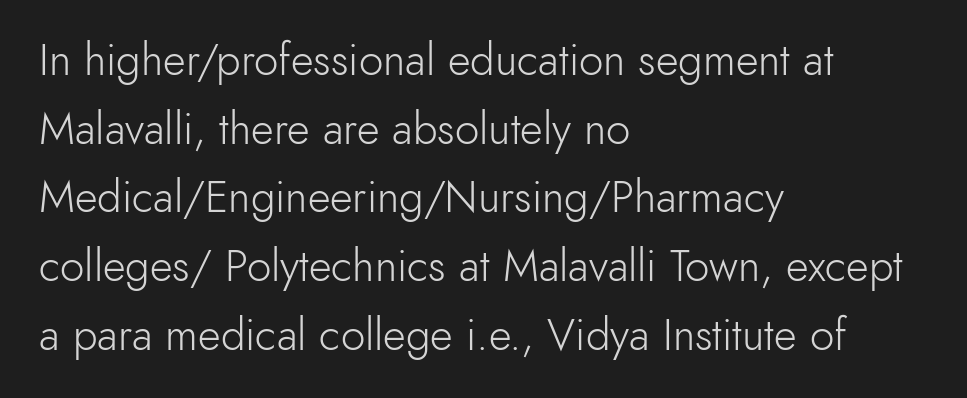
The image shows 44 px light sans-serif type, upright; set left-aligned, normal line spacing (1.56x), normal letter spacing, not underlined; a small x-height.
